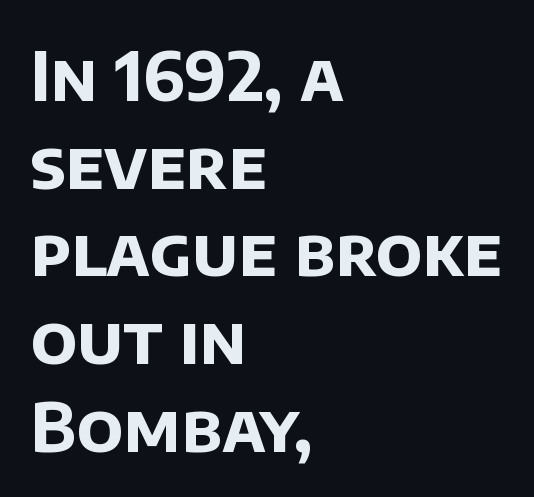
{"serif": "no", "bold": "yes", "weight": "bold", "width": "normal", "stroke_contrast": "low", "x_height": "large", "monospaced": "no", "underline": "no", "align": "left", "line_spacing": "normal", "line_spacing_ratio": 1.29, "letter_spacing": "normal", "letter_spacing_em": 0.0, "glyph_px": 68}
